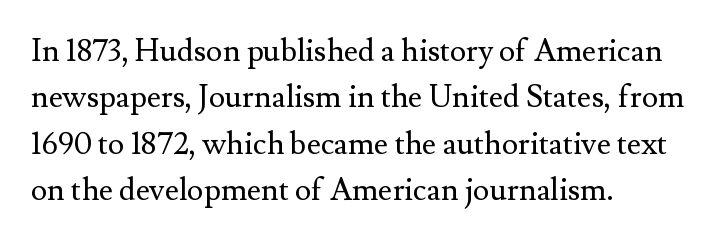
Q: Is the text bold? A: No.
Q: Is the text italic (slanted)? A: No, it is upright.
Q: Is the typeface a serif or a sans-serif typeface? A: Serif.
Q: Is the text underlined? A: No.
Q: How is the paragraph aligned? A: Left-aligned.
Q: Is the spacing between letters normal or unusually wide? A: Normal.
Q: Is the spacing between lines tight, normal or loose? A: Normal.
Q: Width (condensed, normal, or wide)? A: Normal.
Q: Stroke contrast? A: Medium.
Q: x-height? A: Small.
Q: Monospaced? A: No.
